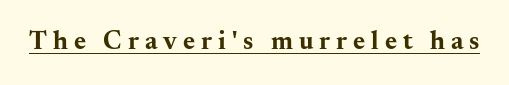
The image shows 26 px bold type, upright; set unusually wide letter spacing (+0.23 em), underlined.
